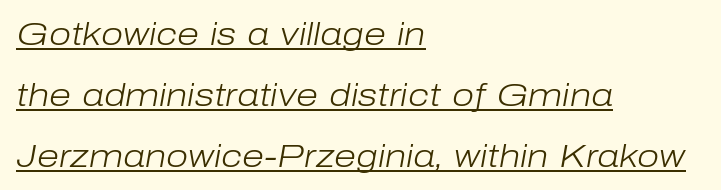
The image shows 32 px light type, italic (leaning right); set left-aligned, loose line spacing (1.9x), normal letter spacing, underlined; low stroke contrast and a medium x-height.
